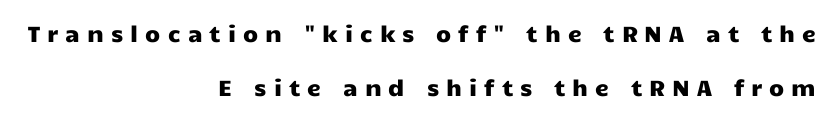
{"italic": "no", "underline": "no", "align": "right", "line_spacing": "loose", "line_spacing_ratio": 2.46, "letter_spacing": "wide", "letter_spacing_em": 0.32, "glyph_px": 22}
